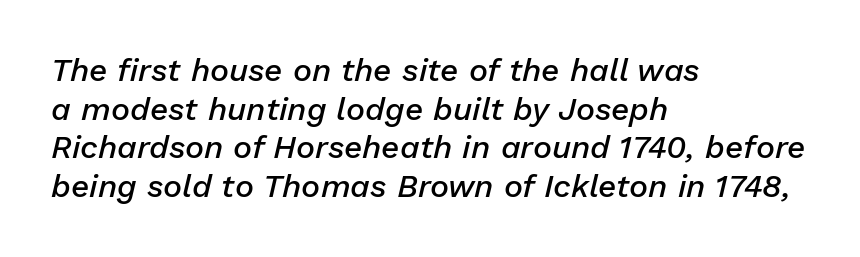
The image shows 32 px semibold type, italic (leaning right); set left-aligned, line spacing 1.21x, normal letter spacing, not underlined; low stroke contrast and a medium x-height.
